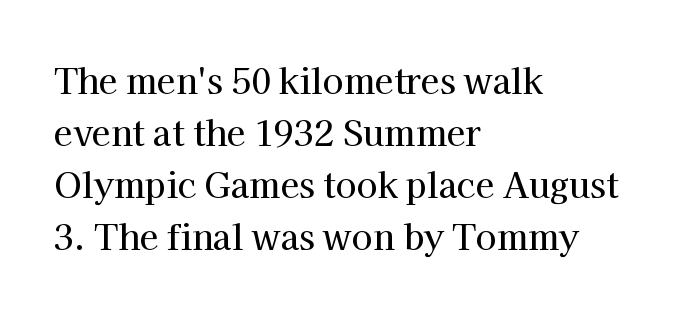
The image shows 34 px serif type, upright; set left-aligned, normal line spacing (1.53x), normal letter spacing, not underlined; high stroke contrast and a medium x-height.
